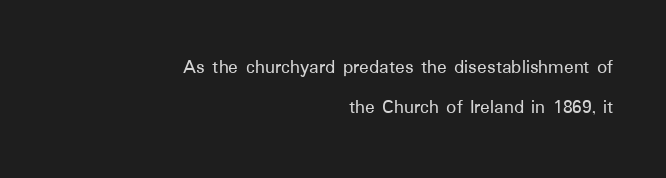
The image shows 20 px text type, upright; set right-aligned, loose line spacing (2.02x), normal letter spacing, not underlined.
